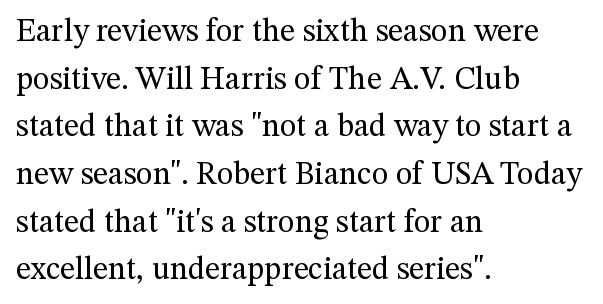
Q: Is the text bold? A: No.
Q: Is the text italic (slanted)? A: No, it is upright.
Q: Is the typeface a serif or a sans-serif typeface? A: Serif.
Q: Is the text underlined? A: No.
Q: How is the paragraph aligned? A: Left-aligned.
Q: Is the spacing between letters normal or unusually wide? A: Normal.
Q: Is the spacing between lines tight, normal or loose? A: Normal.
Q: Width (condensed, normal, or wide)? A: Normal.
Q: Stroke contrast? A: Medium.
Q: x-height? A: Medium.
Q: Monospaced? A: No.
